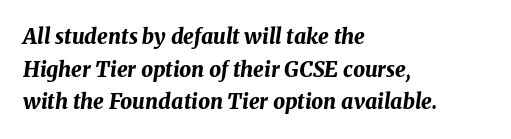
Q: Is the text bold? A: Yes.
Q: Is the text italic (slanted)? A: Yes, it leans right by about 8 degrees.
Q: Is the text underlined? A: No.
Q: How is the paragraph aligned? A: Left-aligned.
Q: Is the spacing between letters normal or unusually wide? A: Normal.
Q: Is the spacing between lines tight, normal or loose? A: Normal.
